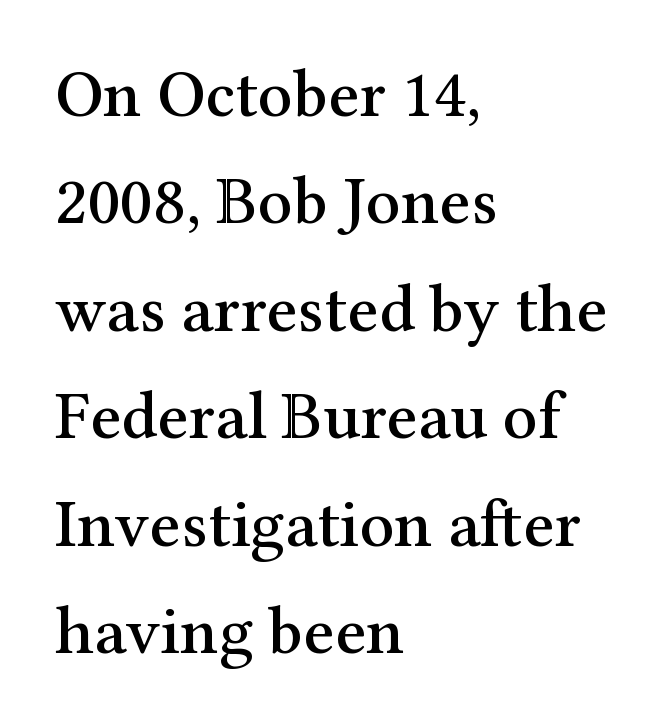
Q: Is the text italic (slanted)? A: No, it is upright.
Q: Is the typeface a serif or a sans-serif typeface? A: Serif.
Q: Is the text underlined? A: No.
Q: How is the paragraph aligned? A: Left-aligned.
Q: Is the spacing between letters normal or unusually wide? A: Normal.
Q: Is the spacing between lines tight, normal or loose? A: Normal.
Q: Width (condensed, normal, or wide)? A: Normal.
Q: Stroke contrast? A: Medium.
Q: x-height? A: Medium.
Q: Monospaced? A: No.
